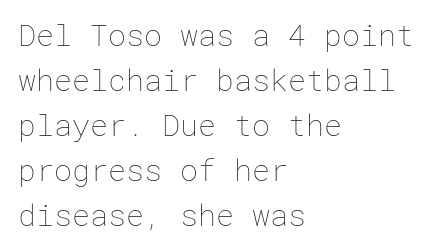
Short note: letters normally spaced. The rendering uses a moderate line-height, typical for paragraphs. A bare baseline throughout the passage. Caption: face not bold, strokes unweighted. Italic? Not at all — the glyphs are vertical.
